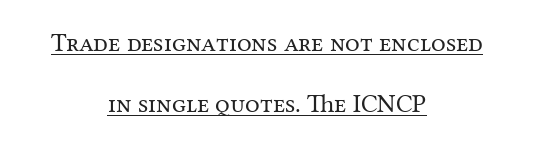
{"italic": "no", "bold": "no", "underline": "yes", "align": "center", "line_spacing": "loose", "line_spacing_ratio": 2.33, "letter_spacing": "normal", "letter_spacing_em": 0.0, "glyph_px": 26}
